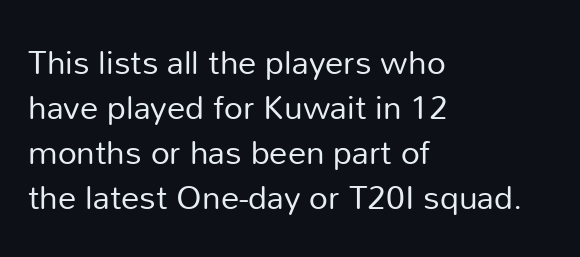
Q: Is the text bold? A: No.
Q: Is the text italic (slanted)? A: No, it is upright.
Q: Is the typeface a serif or a sans-serif typeface? A: Sans-serif.
Q: Is the text underlined? A: No.
Q: How is the paragraph aligned? A: Left-aligned.
Q: Is the spacing between letters normal or unusually wide? A: Normal.
Q: Is the spacing between lines tight, normal or loose? A: Normal.
Q: Width (condensed, normal, or wide)? A: Normal.
Q: Stroke contrast? A: Low.
Q: x-height? A: Medium.
Q: Monospaced? A: No.
